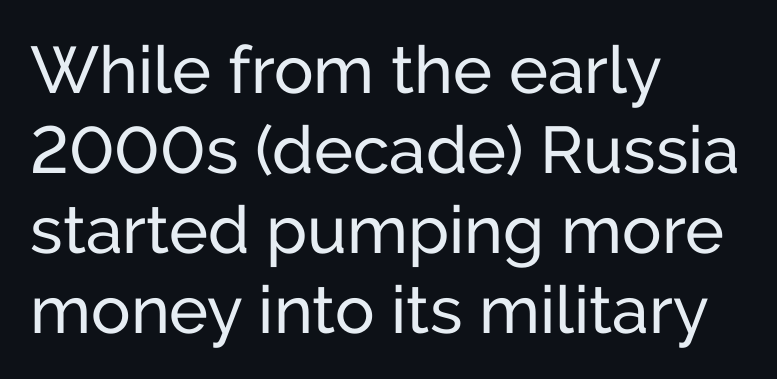
Plain, unruled lines of type. Weight: in the light-to-regular range. Spacing verdict: proportional, widths tailored to each character. No extra tracking has been applied to these lines.
